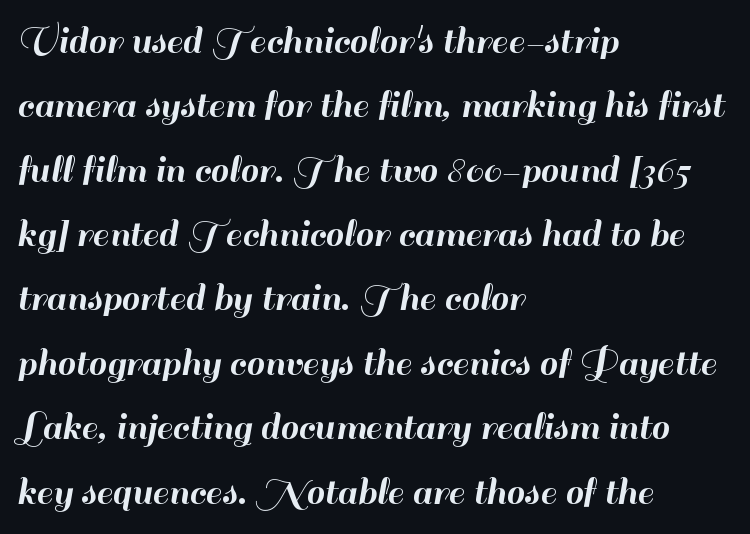
Q: Is the text italic (slanted)? A: Yes.
Q: Is the typeface a serif or a sans-serif typeface? A: Sans-serif.
Q: Is the text underlined? A: No.
Q: How is the paragraph aligned? A: Left-aligned.
Q: Is the spacing between letters normal or unusually wide? A: Normal.
Q: Is the spacing between lines tight, normal or loose? A: Normal.
Q: Width (condensed, normal, or wide)? A: Normal.
Q: Stroke contrast? A: High.
Q: x-height? A: Small.
Q: Monospaced? A: No.
